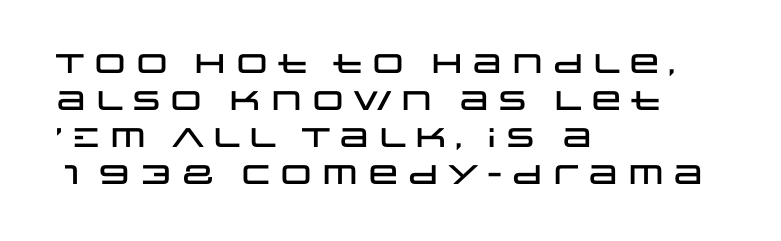
{"italic": "no", "underline": "no", "align": "left", "line_spacing": "normal", "line_spacing_ratio": 1.37, "letter_spacing": "normal", "letter_spacing_em": 0.0, "glyph_px": 27}
